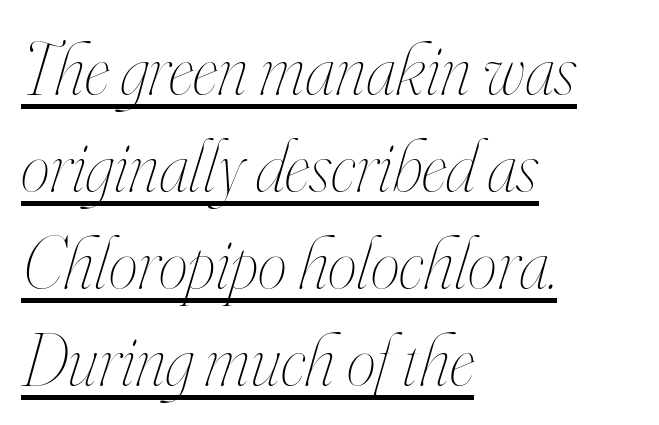
{"italic": "yes", "lean": "right", "slant_degrees": 16, "bold": "no", "weight": "thin", "width": "condensed", "stroke_contrast": "high", "x_height": "small", "monospaced": "no", "underline": "yes", "align": "left", "line_spacing": "normal", "line_spacing_ratio": 1.31, "letter_spacing": "normal", "letter_spacing_em": 0.0, "glyph_px": 74}
